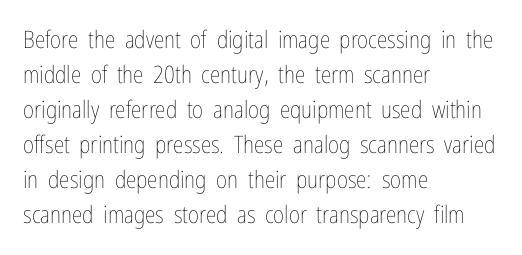
{"italic": "no", "bold": "no", "underline": "no", "align": "left", "line_spacing": "normal", "line_spacing_ratio": 1.46, "letter_spacing": "normal", "letter_spacing_em": 0.0, "glyph_px": 24}
